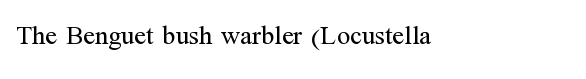
{"italic": "no", "bold": "no", "underline": "no", "align": "left", "letter_spacing": "normal", "letter_spacing_em": 0.0, "glyph_px": 27}
